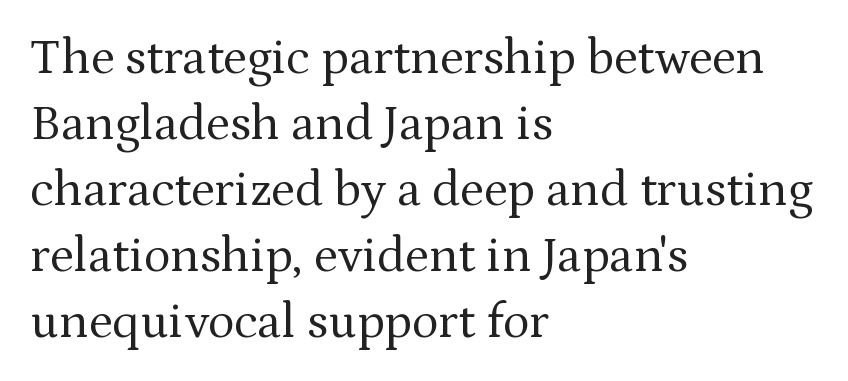
The image shows 50 px regular-weight serif type, upright; set left-aligned, normal line spacing (1.32x), normal letter spacing, not underlined; medium stroke contrast and a medium x-height.
